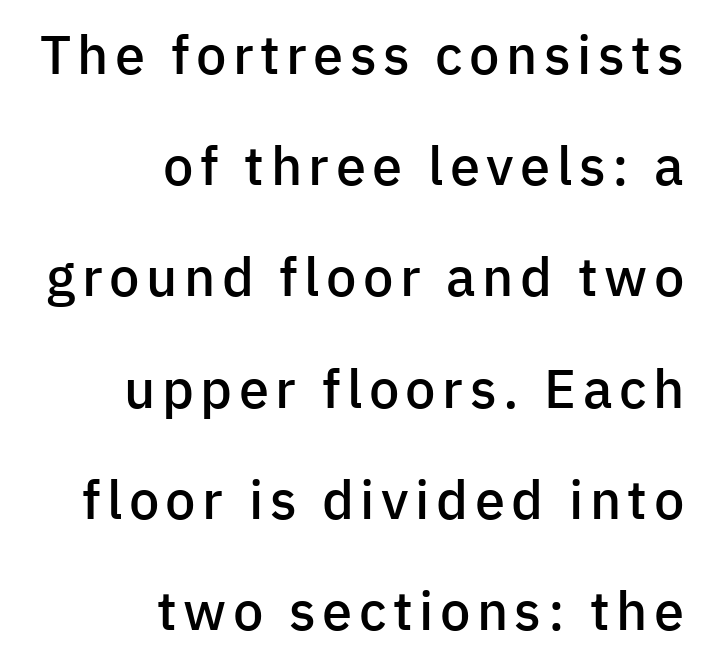
Q: Is the text bold? A: Semi-bold.
Q: Is the text italic (slanted)? A: No, it is upright.
Q: Is the typeface a serif or a sans-serif typeface? A: Sans-serif.
Q: Is the text underlined? A: No.
Q: How is the paragraph aligned? A: Right-aligned.
Q: Is the spacing between lines tight, normal or loose? A: Loose.
Q: Width (condensed, normal, or wide)? A: Normal.
Q: Stroke contrast? A: Low.
Q: x-height? A: Medium.
Q: Monospaced? A: No.
